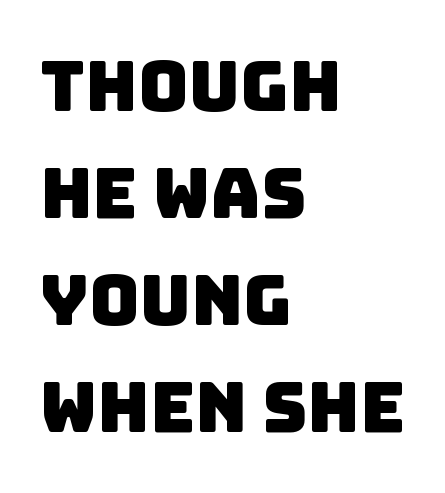
The image shows 69 px sans-serif type; set left-aligned, normal line spacing (1.55x), normal letter spacing, not underlined; low stroke contrast and a large x-height.
